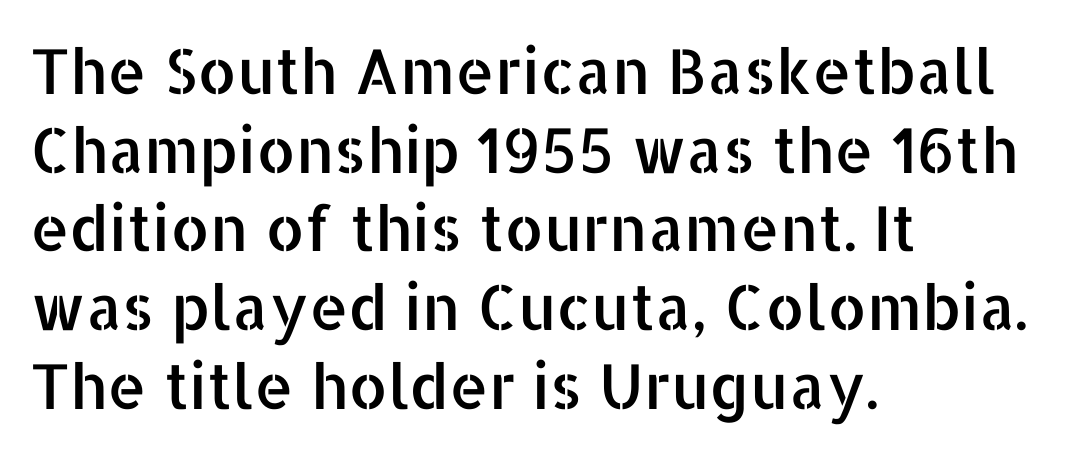
The image shows 62 px sans-serif type, upright; set left-aligned, normal line spacing (1.27x), normal letter spacing, not underlined; low stroke contrast and a medium x-height.
